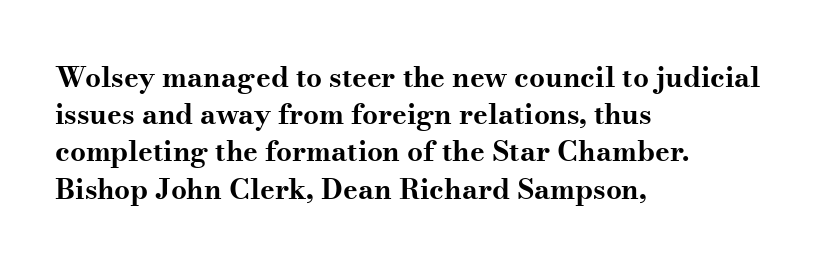
{"serif": "yes", "italic": "no", "bold": "yes", "weight": "bold", "width": "wide", "stroke_contrast": "medium", "x_height": "small", "monospaced": "no", "underline": "no", "align": "left", "line_spacing": "normal", "line_spacing_ratio": 1.33, "letter_spacing": "normal", "letter_spacing_em": 0.0, "glyph_px": 28}
